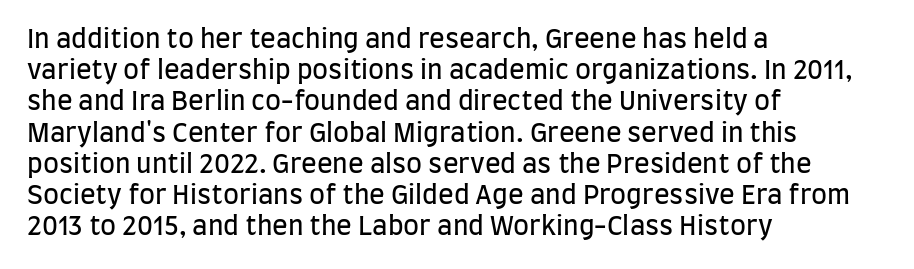
The image shows 26 px text type, upright; set left-aligned, line spacing 1.2x, normal letter spacing, not underlined.
